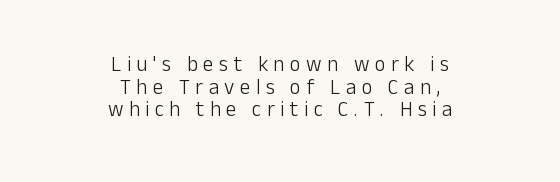
Q: Is the text bold? A: No.
Q: Is the text italic (slanted)? A: No, it is upright.
Q: Is the text underlined? A: No.
Q: How is the paragraph aligned? A: Centered.
Q: Is the spacing between letters normal or unusually wide? A: Unusually wide.
Q: Is the spacing between lines tight, normal or loose? A: Tight.
